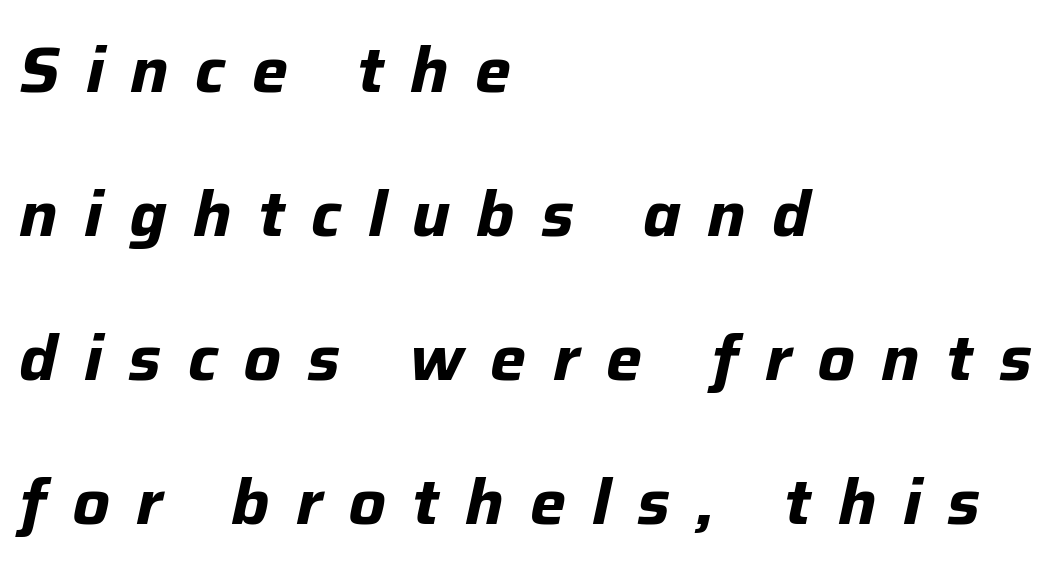
Quick note: underline off. This sample uses an oblique cut, with every glyph tilted off the vertical. Think of a printed novel: that variable character pitch is what you see here. The horizontal fit of the characters is loose and conspicuously gappy. In CSS terms this would be text-align: left. Every letter is thick-stroked: bold, no question.
